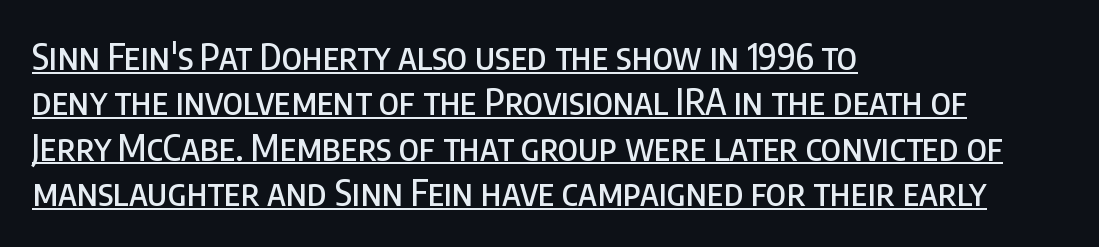
The image shows 36 px condensed sans-serif type, upright; set left-aligned, normal line spacing (1.26x), normal letter spacing, underlined; low stroke contrast and a large x-height.
